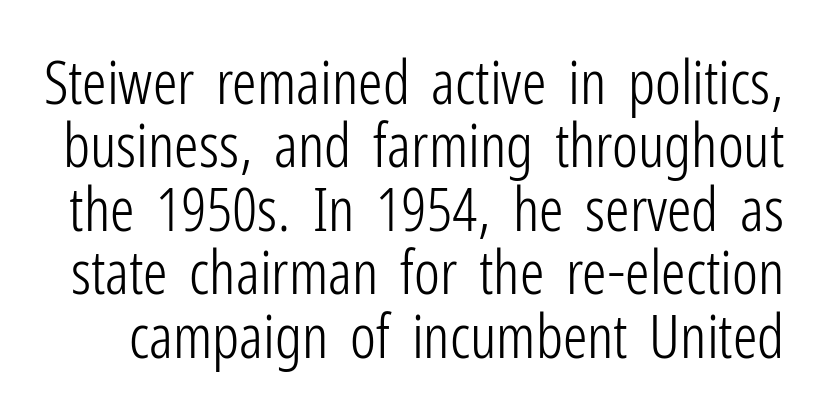
{"serif": "no", "italic": "no", "bold": "no", "weight": "light", "width": "condensed", "stroke_contrast": "low", "x_height": "medium", "monospaced": "no", "underline": "no", "line_spacing": "tight", "line_spacing_ratio": 1.04, "letter_spacing": "normal", "letter_spacing_em": 0.0, "glyph_px": 61}
